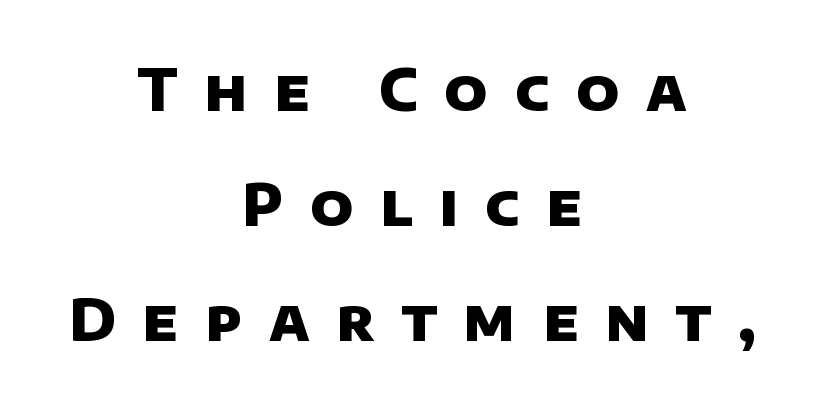
Spacing between characters has been opened up far beyond the box default. Spacing verdict: proportional, widths tailored to each character. Serifs: no, the terminals of the letterforms are clean. The rag falls on both sides of this text block equally. What weight is shown? A full bold with thick strokes. A bare baseline throughout the passage.
